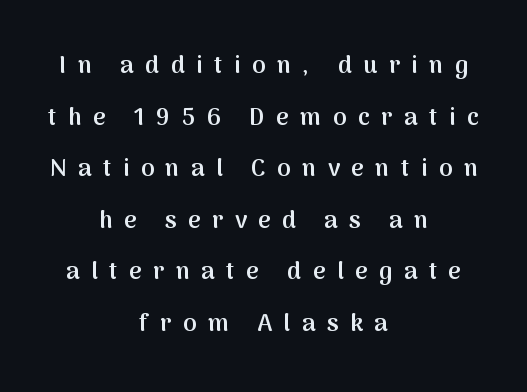
Each glyph is drawn with semibold strokes, heavier than normal yet not fully bold. Centered paragraph, ragged on both sides. How would I describe the line gaps? Wide and relaxed. Unmarked baselines from the first word to the last. A typesetter would mark this as roman, not italic.
